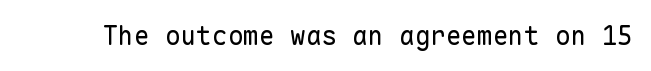
A roman cut, with each character standing at attention. Decoration check: the copy has no underline. The gaps between neighbouring characters are ordinary and unremarkable. Bold? No — there's no thickening of the strokes.
